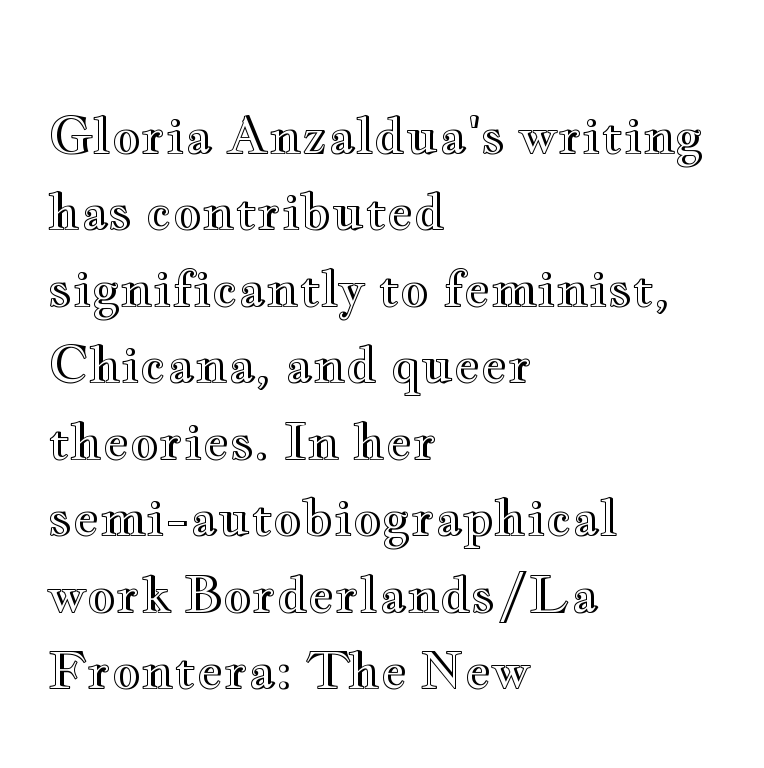
The image shows 50 px wide type, upright; set left-aligned, normal line spacing (1.53x), normal letter spacing, not underlined; a small x-height.
